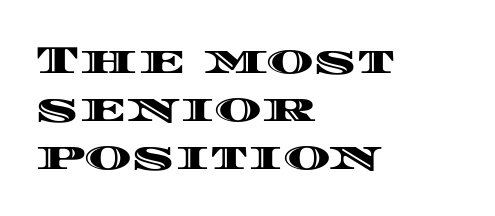
The passage shown is typed in a proportional face where columns would drift. Nobody touched the tracking dial on this one. No word sits above an underline. Short and long lines alike share a common starting point at left. Characters remain perfectly vertical along every line.
